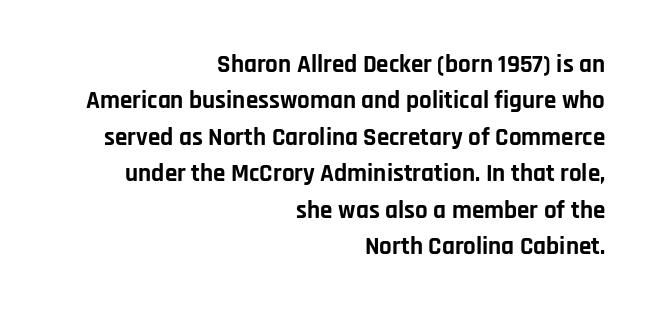
The axis of the letterforms is exactly vertical. Normally led — the rows are evenly, conventionally spaced. Line ends are locked; line starts wander. A dark, heavy texture on the line: the type is bold. The string is rendered with underlining switched off.
